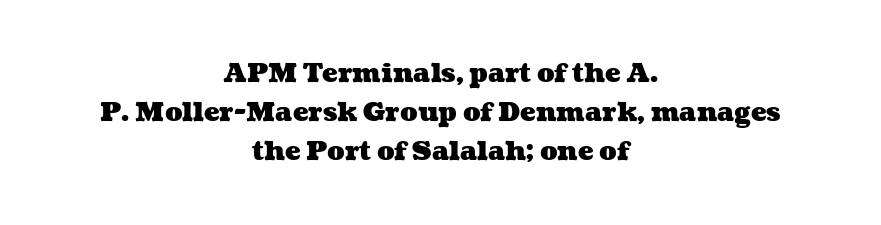
Q: Is the text bold? A: Yes.
Q: Is the text underlined? A: No.
Q: How is the paragraph aligned? A: Centered.
Q: Is the spacing between letters normal or unusually wide? A: Normal.
Q: Is the spacing between lines tight, normal or loose? A: Normal.
